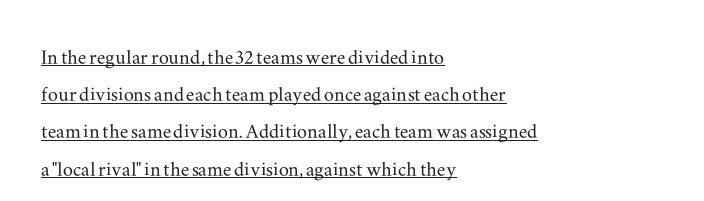
Q: Is the text italic (slanted)? A: No, it is upright.
Q: Is the text underlined? A: Yes.
Q: How is the paragraph aligned? A: Left-aligned.
Q: Is the spacing between letters normal or unusually wide? A: Normal.
Q: Is the spacing between lines tight, normal or loose? A: Normal.
